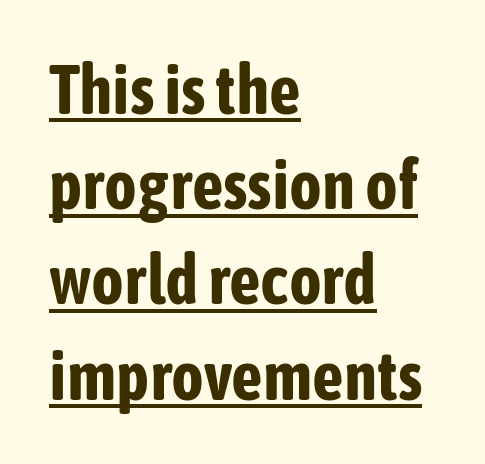
Q: Is the text bold? A: Yes.
Q: Is the text italic (slanted)? A: No, it is upright.
Q: Is the typeface a serif or a sans-serif typeface? A: Sans-serif.
Q: Is the text underlined? A: Yes.
Q: How is the paragraph aligned? A: Left-aligned.
Q: Is the spacing between letters normal or unusually wide? A: Normal.
Q: Is the spacing between lines tight, normal or loose? A: Normal.
Q: Width (condensed, normal, or wide)? A: Condensed.
Q: Stroke contrast? A: Low.
Q: x-height? A: Medium.
Q: Monospaced? A: No.
